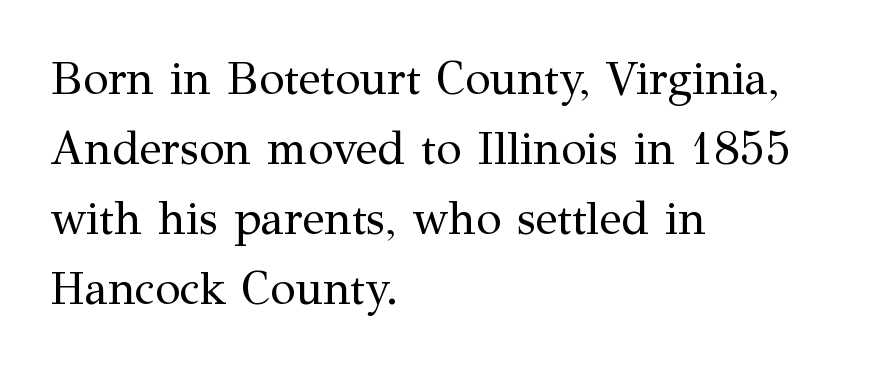
The image shows 46 px regular-weight serif type, upright; set left-aligned, normal line spacing (1.52x), normal letter spacing, not underlined; medium stroke contrast and a medium x-height.
